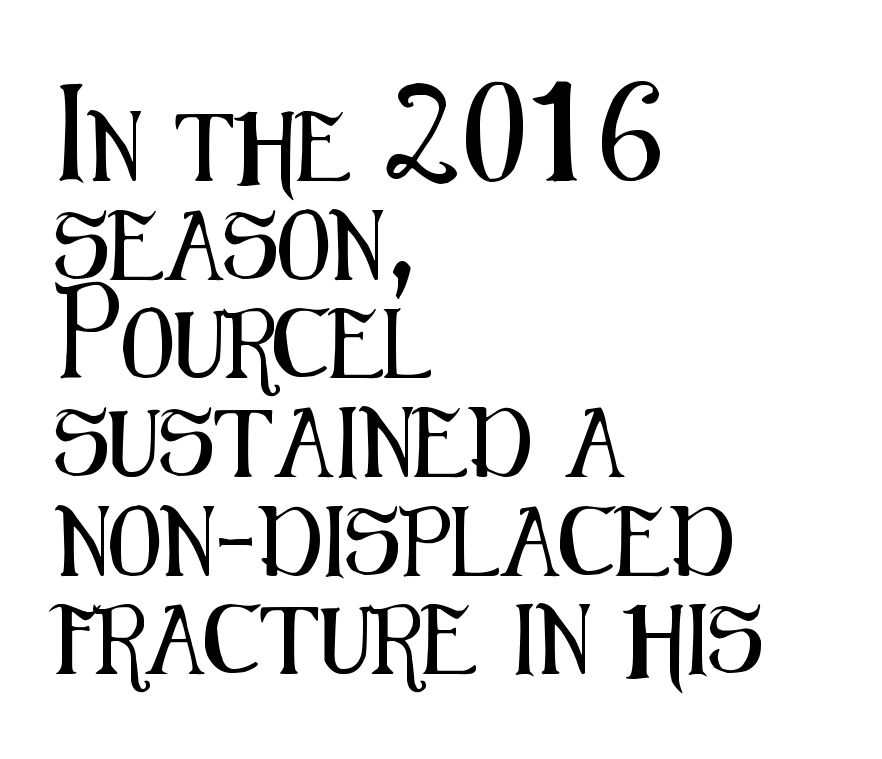
Q: Is the text italic (slanted)? A: No, it is upright.
Q: Is the text underlined? A: No.
Q: How is the paragraph aligned? A: Left-aligned.
Q: Is the spacing between letters normal or unusually wide? A: Normal.
Q: Is the spacing between lines tight, normal or loose? A: Normal.
Q: Width (condensed, normal, or wide)? A: Condensed.
Q: Stroke contrast? A: Medium.
Q: x-height? A: Medium.
Q: Monospaced? A: No.
